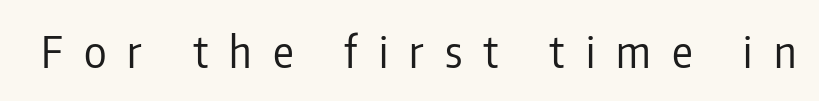
{"serif": "no", "italic": "no", "bold": "no", "weight": "regular", "width": "condensed", "stroke_contrast": "low", "x_height": "medium", "monospaced": "no", "underline": "no", "letter_spacing": "wide", "letter_spacing_em": 0.49, "glyph_px": 43}
